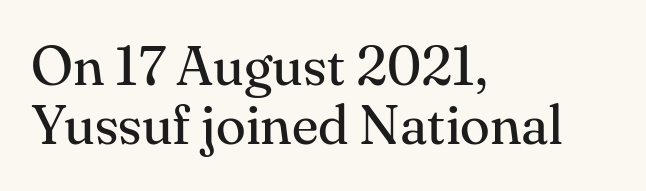
The image shows 55 px regular-weight serif type, upright; set left-aligned, tight line spacing (1.08x), normal letter spacing, not underlined; medium stroke contrast and a small x-height.
